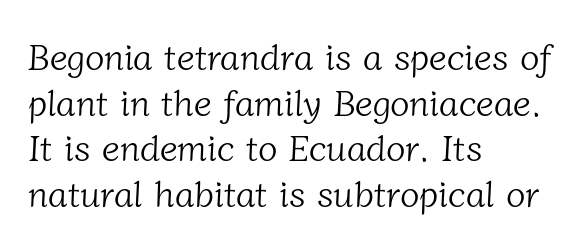
Q: Is the text bold? A: No.
Q: Is the typeface a serif or a sans-serif typeface? A: Serif.
Q: Is the text underlined? A: No.
Q: How is the paragraph aligned? A: Left-aligned.
Q: Is the spacing between letters normal or unusually wide? A: Normal.
Q: Is the spacing between lines tight, normal or loose? A: Normal.
Q: Width (condensed, normal, or wide)? A: Normal.
Q: Stroke contrast? A: Low.
Q: x-height? A: Medium.
Q: Monospaced? A: No.
